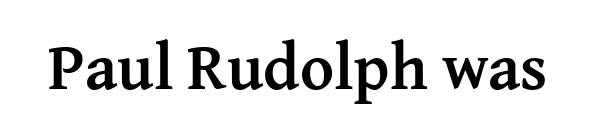
The image shows 65 px semibold serif type, upright; set normal letter spacing, not underlined; medium stroke contrast and a medium x-height.
